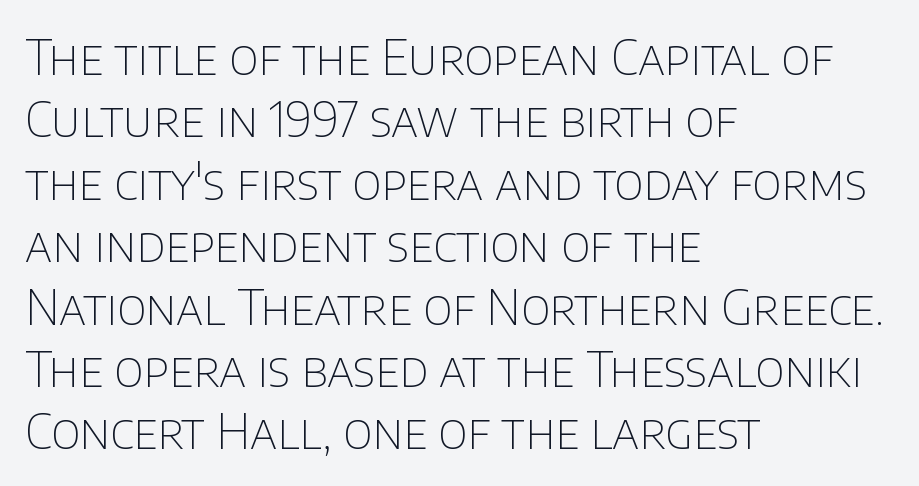
Q: Is the text bold? A: No.
Q: Is the text italic (slanted)? A: No, it is upright.
Q: Is the typeface a serif or a sans-serif typeface? A: Sans-serif.
Q: Is the text underlined? A: No.
Q: How is the paragraph aligned? A: Left-aligned.
Q: Is the spacing between letters normal or unusually wide? A: Normal.
Q: Is the spacing between lines tight, normal or loose? A: Normal.
Q: Width (condensed, normal, or wide)? A: Normal.
Q: Stroke contrast? A: Low.
Q: x-height? A: Large.
Q: Monospaced? A: No.
